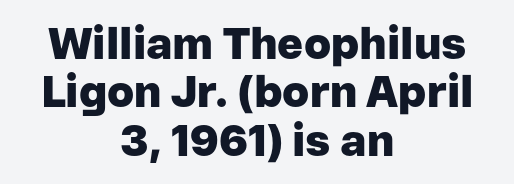
{"serif": "no", "italic": "no", "bold": "yes", "weight": "heavy", "width": "normal", "stroke_contrast": "low", "x_height": "medium", "monospaced": "no", "underline": "no", "align": "center", "line_spacing": "tight", "line_spacing_ratio": 1.1, "letter_spacing": "normal", "letter_spacing_em": 0.0, "glyph_px": 44}
